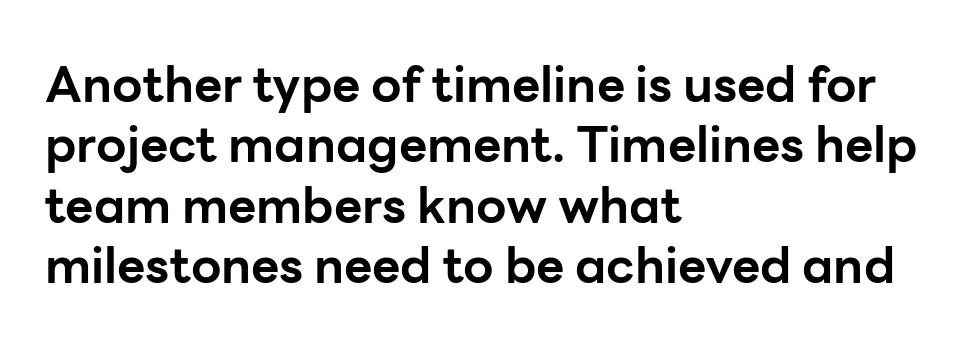
{"serif": "no", "italic": "no", "bold": "yes", "weight": "bold", "width": "normal", "stroke_contrast": "low", "x_height": "medium", "monospaced": "no", "underline": "no", "align": "left", "line_spacing_ratio": 1.23, "letter_spacing": "normal", "letter_spacing_em": 0.0, "glyph_px": 49}
